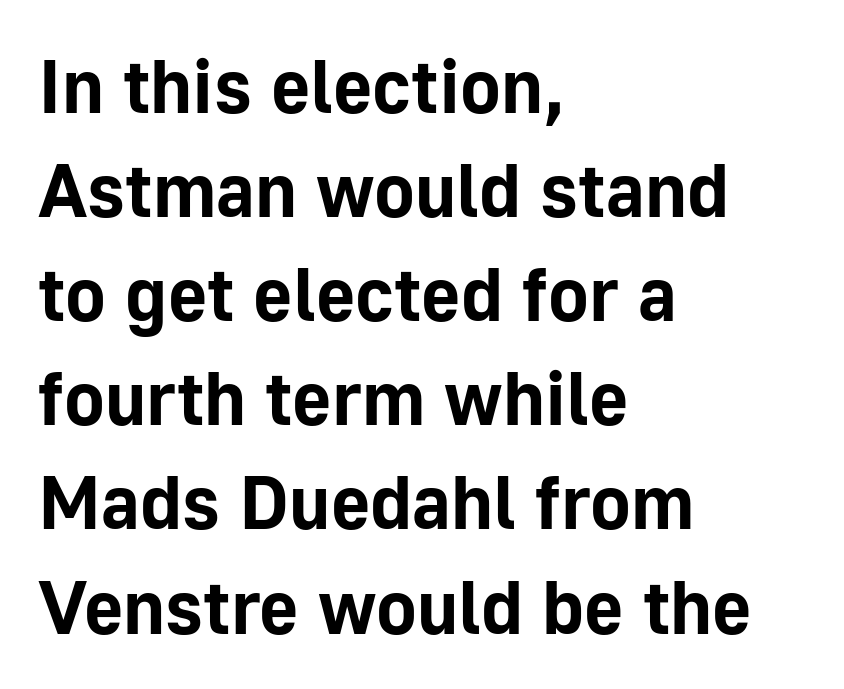
In CSS terms this would be text-align: left. The line-height multiplier appears to be the usual default. Does the lettering tilt? It doesn't — this is upright. Quick note: underline off.
